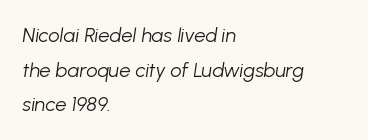
The letterforms sit shoulder to shoulder at normal distance. The typesetter chose a ragged-right arrangement here. Glance below the letters and you will spot only blank space. The whole block is typeset with a tilt. Weight class: somewhere from thin through regular.
